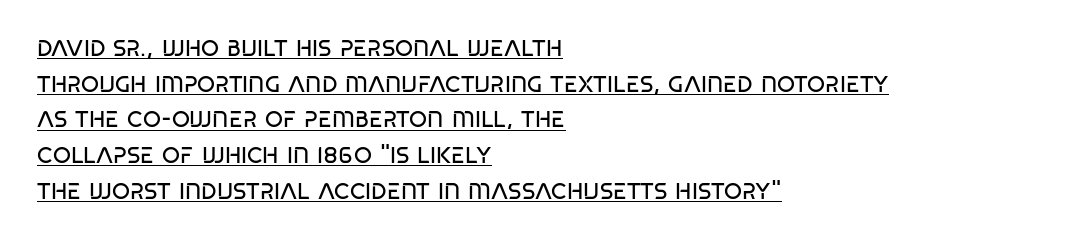
Q: Is the text bold? A: No.
Q: Is the text underlined? A: Yes.
Q: How is the paragraph aligned? A: Left-aligned.
Q: Is the spacing between letters normal or unusually wide? A: Normal.
Q: Is the spacing between lines tight, normal or loose? A: Normal.
